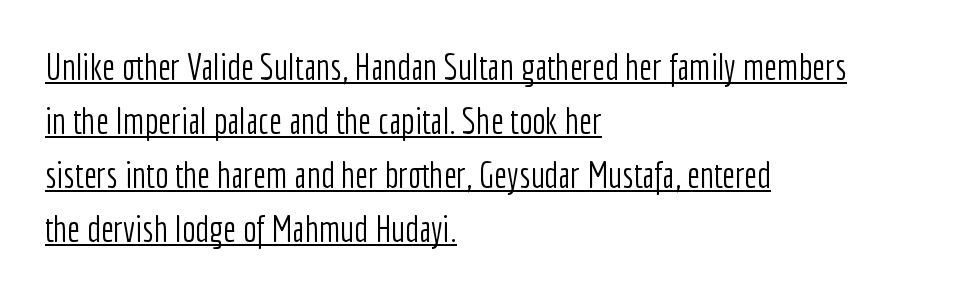
{"serif": "no", "italic": "no", "bold": "no", "weight": "light", "width": "condensed", "stroke_contrast": "low", "x_height": "medium", "monospaced": "no", "underline": "yes", "align": "left", "line_spacing": "normal", "line_spacing_ratio": 1.5, "letter_spacing": "normal", "letter_spacing_em": 0.0, "glyph_px": 36}
